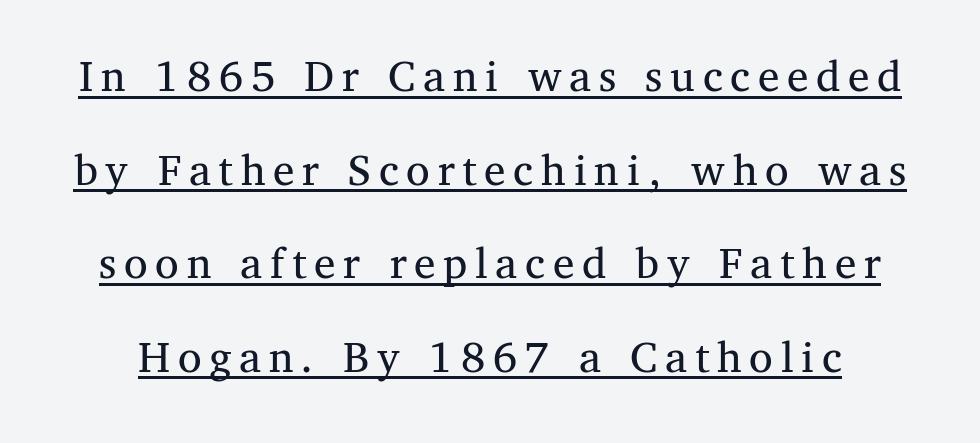
Q: Is the text bold? A: No.
Q: Is the text italic (slanted)? A: No, it is upright.
Q: Is the typeface a serif or a sans-serif typeface? A: Serif.
Q: Is the text underlined? A: Yes.
Q: Is the spacing between lines tight, normal or loose? A: Loose.
Q: Width (condensed, normal, or wide)? A: Normal.
Q: Stroke contrast? A: Medium.
Q: x-height? A: Medium.
Q: Monospaced? A: No.
